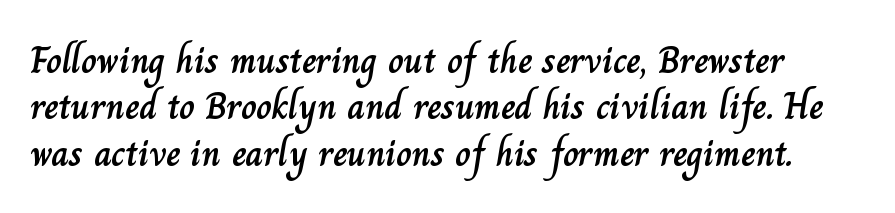
Q: Is the text italic (slanted)? A: Yes.
Q: Is the text underlined? A: No.
Q: Is the spacing between letters normal or unusually wide? A: Normal.
Q: Width (condensed, normal, or wide)? A: Normal.
Q: Stroke contrast? A: Low.
Q: x-height? A: Small.
Q: Monospaced? A: No.
